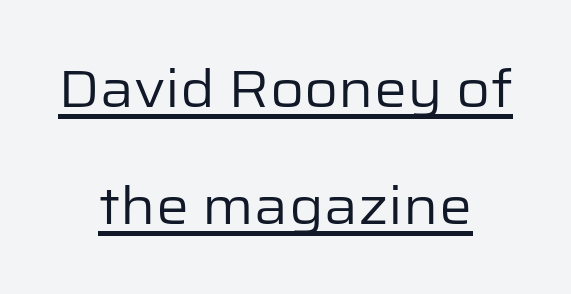
Q: Is the text bold? A: No.
Q: Is the text italic (slanted)? A: No, it is upright.
Q: Is the typeface a serif or a sans-serif typeface? A: Sans-serif.
Q: Is the text underlined? A: Yes.
Q: How is the paragraph aligned? A: Centered.
Q: Is the spacing between letters normal or unusually wide? A: Normal.
Q: Is the spacing between lines tight, normal or loose? A: Loose.
Q: Width (condensed, normal, or wide)? A: Normal.
Q: Stroke contrast? A: Low.
Q: x-height? A: Medium.
Q: Monospaced? A: No.
